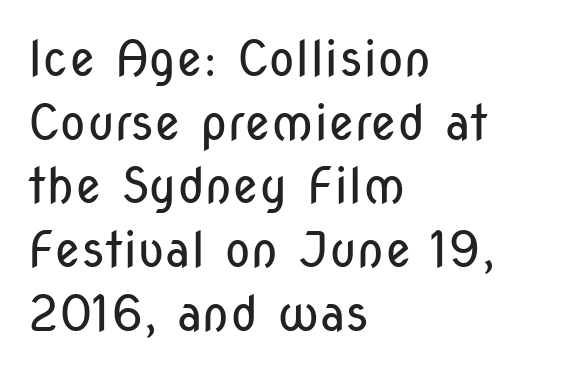
Q: Is the text bold? A: No.
Q: Is the text italic (slanted)? A: No, it is upright.
Q: Is the typeface a serif or a sans-serif typeface? A: Sans-serif.
Q: Is the text underlined? A: No.
Q: How is the paragraph aligned? A: Left-aligned.
Q: Is the spacing between letters normal or unusually wide? A: Normal.
Q: Is the spacing between lines tight, normal or loose? A: Normal.
Q: Width (condensed, normal, or wide)? A: Condensed.
Q: Stroke contrast? A: Low.
Q: x-height? A: Medium.
Q: Monospaced? A: No.
